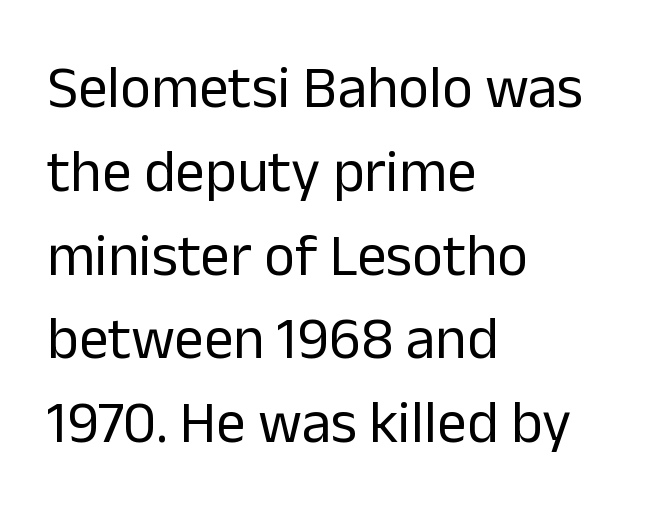
These glyphs show unthickened strokes, regular width or finer. One-word summary of the alignment: left. Compared with typical body copy, the letter spacing here is the same. A normal amount of white space separates one row of letters from the next.
